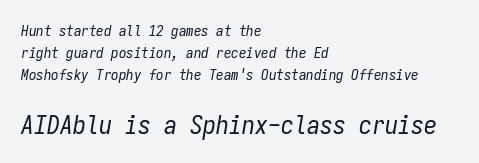
The image shows 26 px text type, italic (leaning right); set left-aligned, normal line spacing (1.47x), normal letter spacing, not underlined; the second (bottom) block is 1.73x larger.
